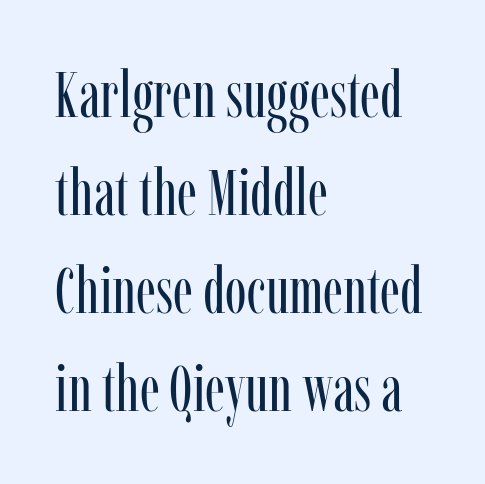
The image shows 65 px regular-weight, condensed serif type, upright; set left-aligned, normal line spacing (1.51x), normal letter spacing, not underlined; low stroke contrast and a medium x-height.
